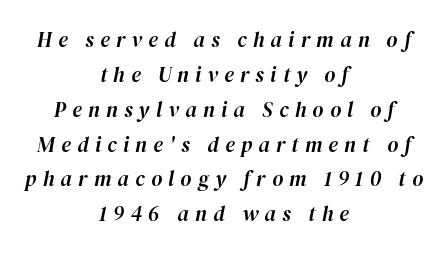
The image shows 21 px text type, italic (leaning right); set centered, normal line spacing (1.66x), unusually wide letter spacing (+0.3 em), not underlined.
